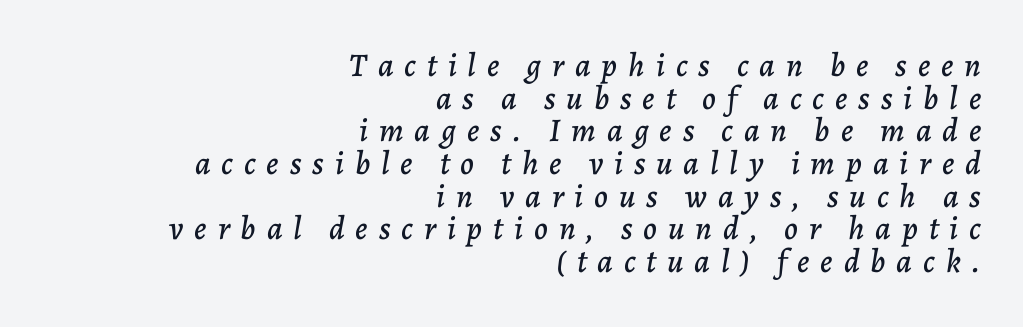
{"italic": "yes", "lean": "right", "slant_degrees": 7, "width": "normal", "stroke_contrast": "low", "x_height": "medium", "monospaced": "no", "underline": "no", "align": "right", "line_spacing": "tight", "line_spacing_ratio": 0.99, "letter_spacing": "wide", "letter_spacing_em": 0.33, "glyph_px": 33}
